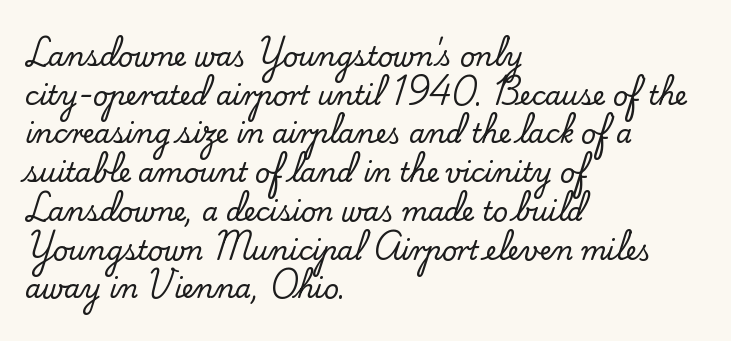
Q: Is the text italic (slanted)? A: Yes.
Q: Is the text underlined? A: No.
Q: How is the paragraph aligned? A: Left-aligned.
Q: Is the spacing between letters normal or unusually wide? A: Normal.
Q: Is the spacing between lines tight, normal or loose? A: Normal.
